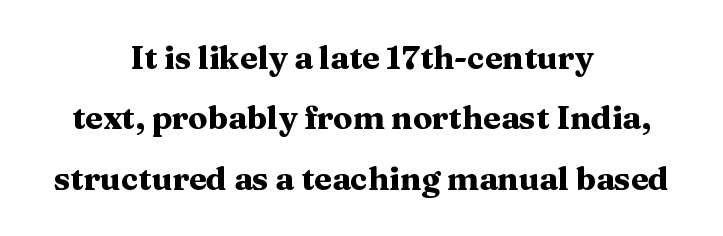
Proportional: the letters do not fall into vertical columns. This rendering uses center alignment, leaving both contours irregular but symmetric. The typesetting leans heavy: a genuine bold. In terms of letterspacing, this is plain default setting.
